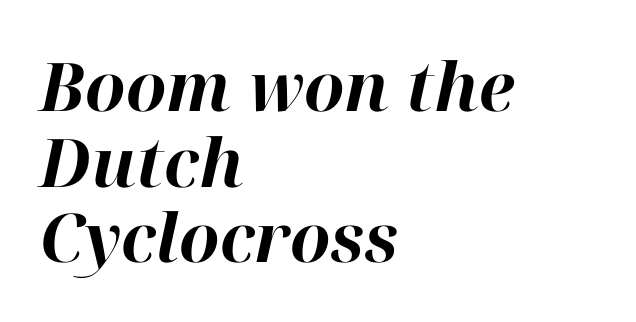
{"italic": "yes", "lean": "right", "slant_degrees": 12, "bold": "yes", "weight": "bold", "width": "normal", "stroke_contrast": "high", "x_height": "medium", "monospaced": "no", "underline": "no", "align": "left", "line_spacing": "tight", "line_spacing_ratio": 1.13, "letter_spacing": "normal", "letter_spacing_em": 0.0, "glyph_px": 67}
